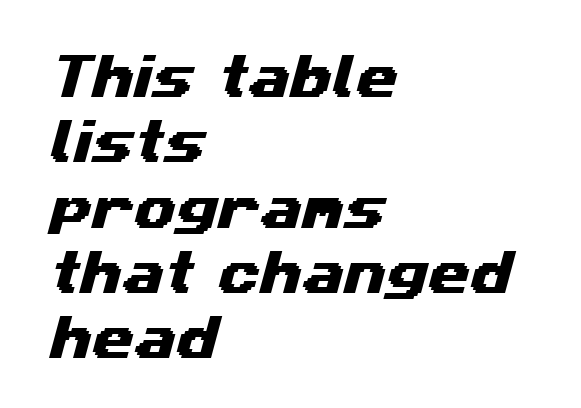
The image shows 48 px wide sans-serif type; set left-aligned, normal line spacing (1.36x), normal letter spacing, not underlined; medium stroke contrast and a medium x-height.
